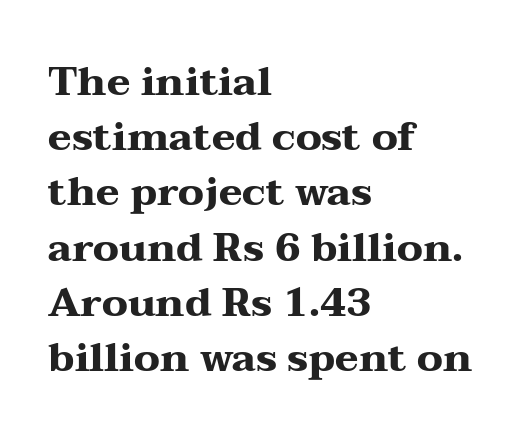
The image shows 40 px heavy, wide serif type, upright; set left-aligned, normal line spacing (1.38x), normal letter spacing, not underlined; medium stroke contrast and a medium x-height.
